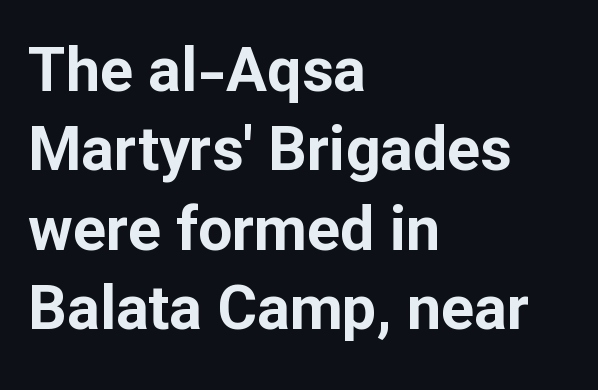
The image shows 61 px bold sans-serif type, upright; set left-aligned, normal line spacing (1.3x), normal letter spacing, not underlined; low stroke contrast and a medium x-height.
